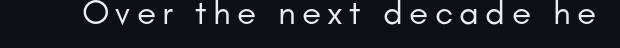
{"serif": "no", "italic": "no", "bold": "no", "weight": "regular", "width": "normal", "stroke_contrast": "low", "x_height": "small", "monospaced": "no", "underline": "no", "glyph_px": 35}
